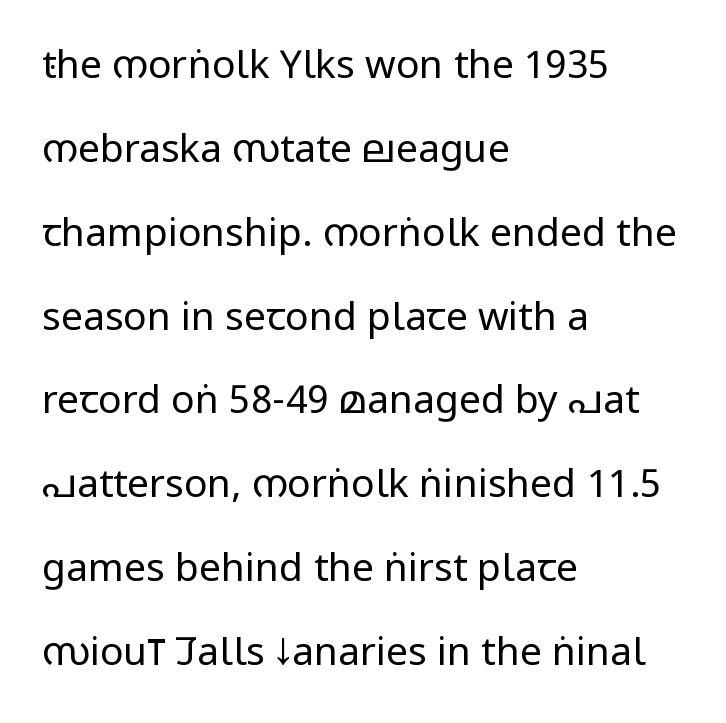
Q: Is the text bold? A: No.
Q: Is the text italic (slanted)? A: No, it is upright.
Q: Is the typeface a serif or a sans-serif typeface? A: Sans-serif.
Q: Is the text underlined? A: No.
Q: How is the paragraph aligned? A: Left-aligned.
Q: Is the spacing between letters normal or unusually wide? A: Normal.
Q: Is the spacing between lines tight, normal or loose? A: Loose.
Q: Width (condensed, normal, or wide)? A: Condensed.
Q: Stroke contrast? A: Low.
Q: x-height? A: Large.
Q: Monospaced? A: No.
